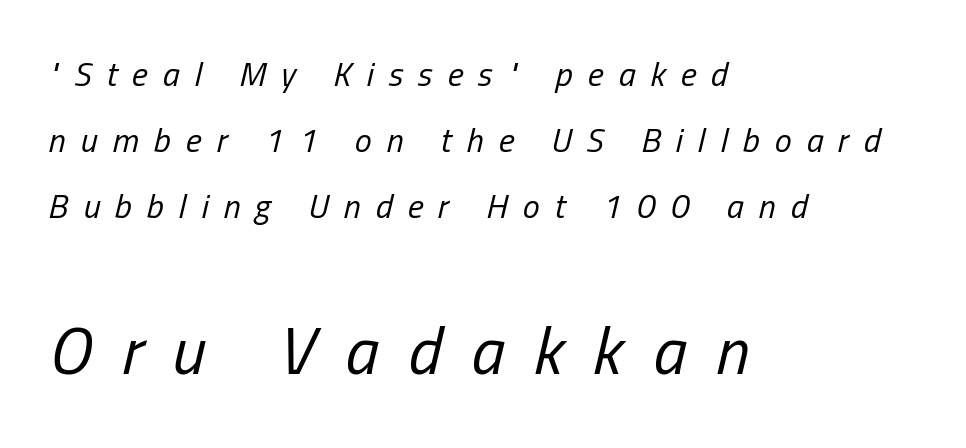
{"italic": "yes", "lean": "right", "slant_degrees": 13, "bold": "no", "weight": "regular", "width": "condensed", "stroke_contrast": "low", "x_height": "medium", "monospaced": "no", "underline": "no", "align": "left", "line_spacing": "loose", "line_spacing_ratio": 1.94, "letter_spacing": "wide", "letter_spacing_em": 0.44, "larger_block": "second", "size_ratio": 1.97, "glyph_px": 67}
